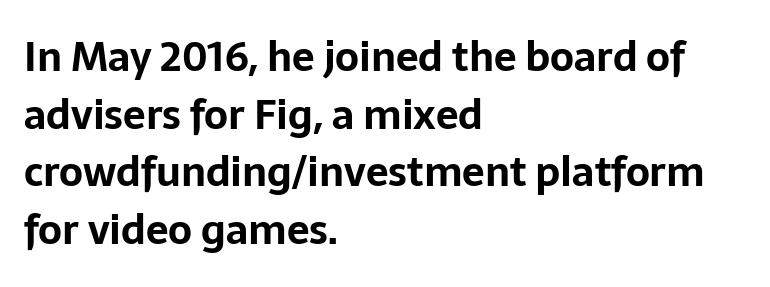
{"serif": "no", "italic": "no", "bold": "yes", "weight": "bold", "width": "normal", "stroke_contrast": "low", "x_height": "medium", "monospaced": "no", "underline": "no", "align": "left", "line_spacing": "normal", "line_spacing_ratio": 1.44, "letter_spacing": "normal", "letter_spacing_em": 0.0, "glyph_px": 40}
